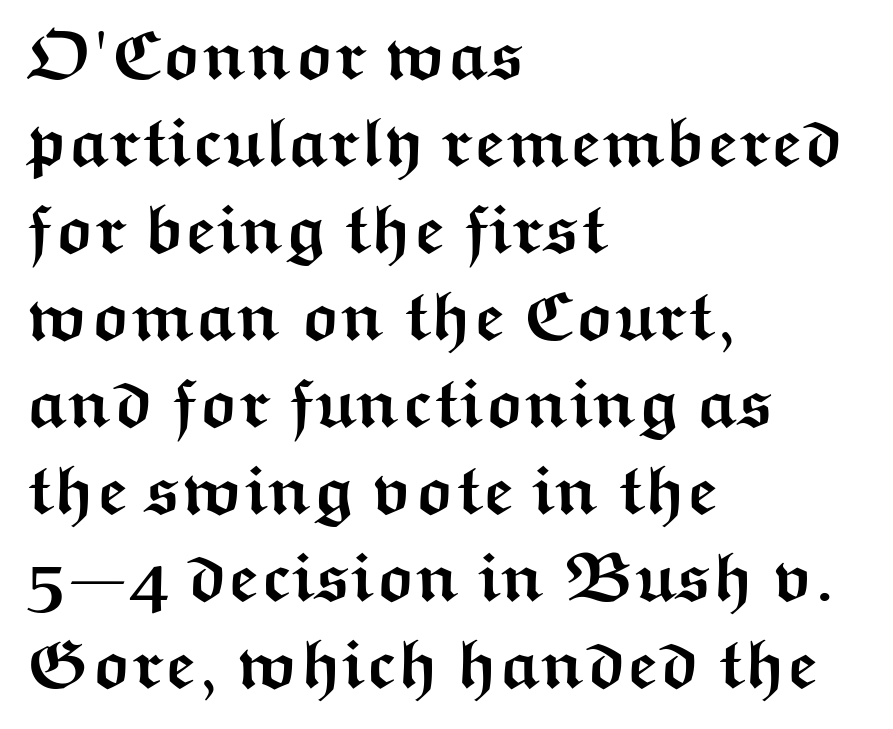
The setting favours the left margin, as ordinary paragraphs usually do. Plenty of ink on the page — the face is bold. Each letter keeps its own natural width here, so spacing adapts to shape. Tracking here is standard; glyphs follow each other at the usual distance.
